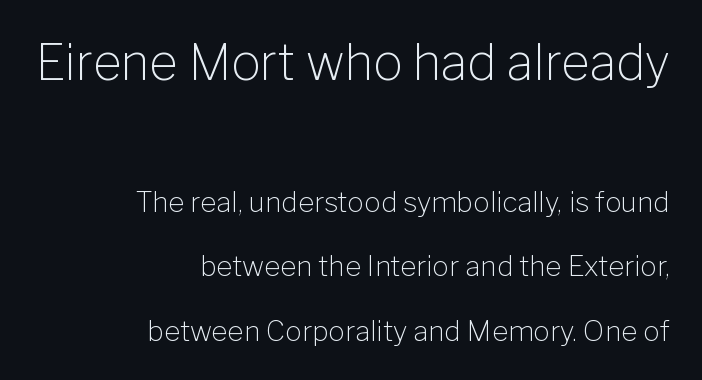
The letters advance in unequal steps, a hallmark of proportional type. The block of text is sparse from top to bottom, with ample space between rows. Summary of weight: not heavy and not bold. Posture: vertical. The composition opens big and finishes small. Check under the words: just untouched page.
